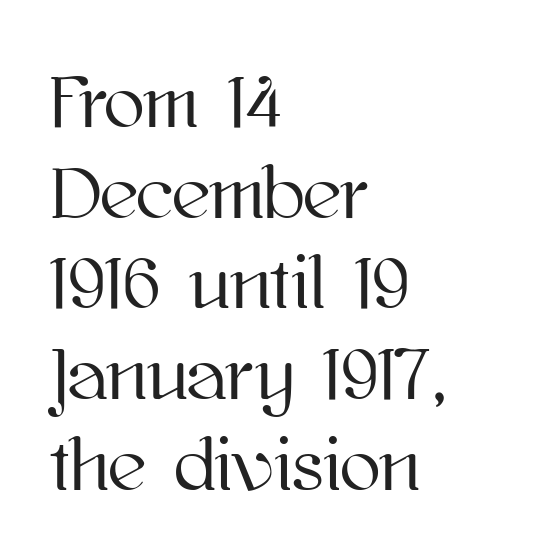
Q: Is the text italic (slanted)? A: No, it is upright.
Q: Is the text underlined? A: No.
Q: How is the paragraph aligned? A: Left-aligned.
Q: Is the spacing between letters normal or unusually wide? A: Normal.
Q: Width (condensed, normal, or wide)? A: Normal.
Q: Stroke contrast? A: High.
Q: x-height? A: Medium.
Q: Monospaced? A: No.
